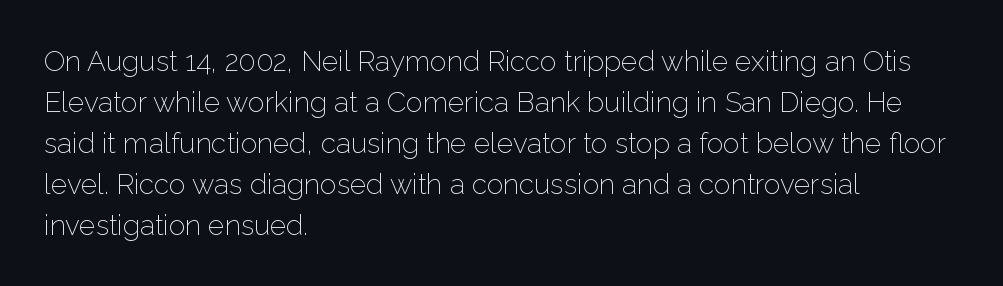
{"serif": "no", "italic": "no", "bold": "no", "weight": "light", "width": "normal", "stroke_contrast": "low", "x_height": "medium", "monospaced": "no", "underline": "no", "align": "left", "line_spacing": "normal", "line_spacing_ratio": 1.46, "letter_spacing": "normal", "letter_spacing_em": 0.0, "glyph_px": 28}
